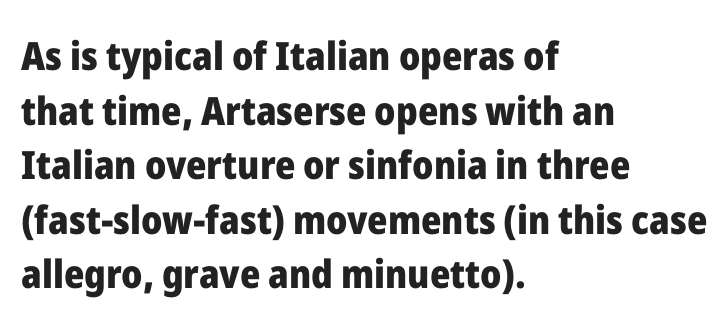
The image shows 39 px heavy sans-serif type, upright; set left-aligned, normal line spacing (1.4x), normal letter spacing, not underlined; low stroke contrast and a medium x-height.
